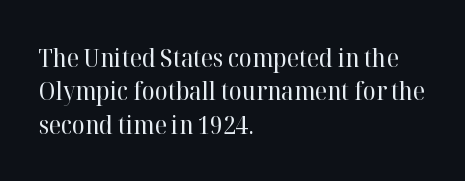
{"italic": "no", "bold": "no", "underline": "no", "align": "left", "line_spacing": "normal", "line_spacing_ratio": 1.28, "letter_spacing": "normal", "letter_spacing_em": 0.0, "glyph_px": 26}
